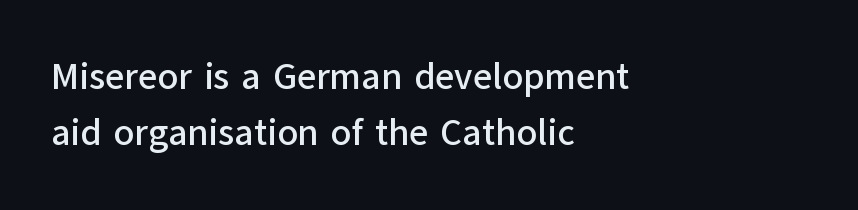
{"serif": "no", "italic": "no", "width": "normal", "stroke_contrast": "low", "x_height": "medium", "monospaced": "no", "underline": "no", "align": "left", "line_spacing": "normal", "line_spacing_ratio": 1.52, "letter_spacing": "normal", "letter_spacing_em": 0.0, "glyph_px": 37}
